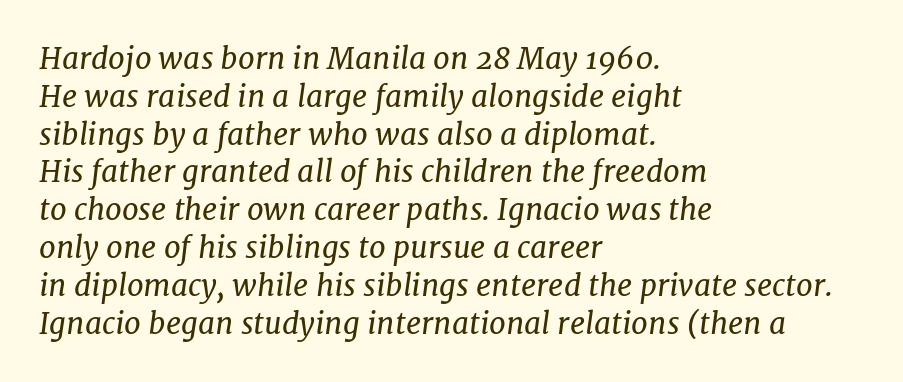
You could not count columns in this text — the font is proportionally spaced. Does extra space separate the letters? No, they use regular spacing. Reading down the block, your eye returns to a fixed left position each line. Has an underline been added? It has not. Quick note: italic.
